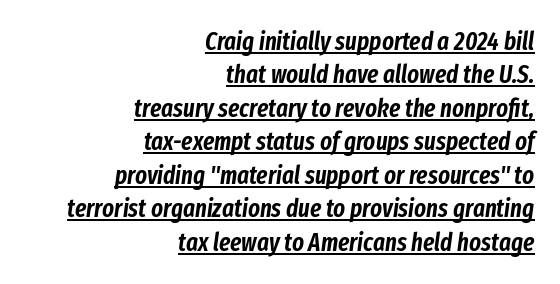
Q: Is the text italic (slanted)? A: Yes, it leans right by about 8 degrees.
Q: Is the text underlined? A: Yes.
Q: How is the paragraph aligned? A: Right-aligned.
Q: Is the spacing between letters normal or unusually wide? A: Normal.
Q: Is the spacing between lines tight, normal or loose? A: Normal.
